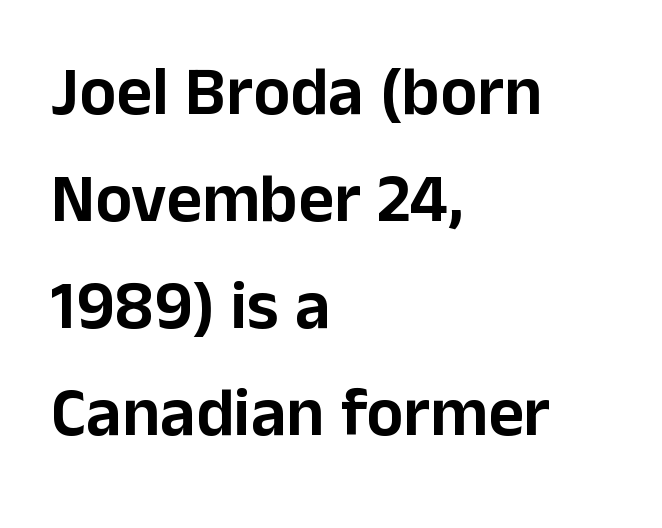
Q: Is the text italic (slanted)? A: No, it is upright.
Q: Is the typeface a serif or a sans-serif typeface? A: Sans-serif.
Q: Is the text underlined? A: No.
Q: How is the paragraph aligned? A: Left-aligned.
Q: Is the spacing between letters normal or unusually wide? A: Normal.
Q: Is the spacing between lines tight, normal or loose? A: Normal.
Q: Width (condensed, normal, or wide)? A: Normal.
Q: Stroke contrast? A: Low.
Q: x-height? A: Medium.
Q: Monospaced? A: No.
